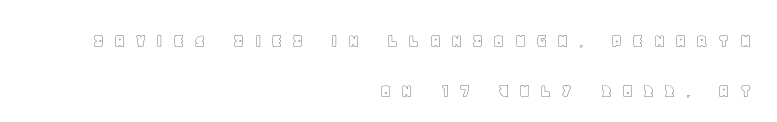
Q: Is the text italic (slanted)? A: No, it is upright.
Q: Is the text underlined? A: No.
Q: How is the paragraph aligned? A: Right-aligned.
Q: Is the spacing between letters normal or unusually wide? A: Unusually wide.
Q: Is the spacing between lines tight, normal or loose? A: Loose.
